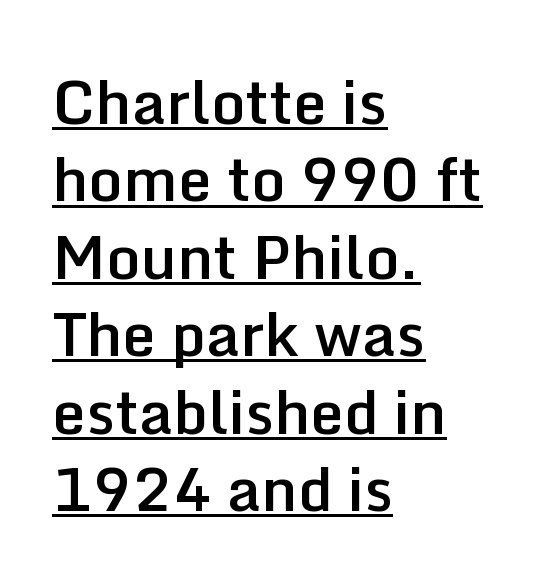
The image shows 60 px semibold sans-serif type, upright; set left-aligned, normal line spacing (1.29x), normal letter spacing, underlined; low stroke contrast and a medium x-height.
